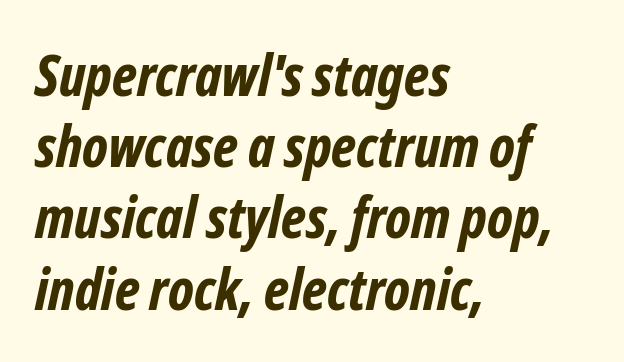
{"serif": "no", "bold": "yes", "weight": "bold", "width": "condensed", "stroke_contrast": "low", "x_height": "medium", "monospaced": "no", "underline": "no", "align": "left", "line_spacing": "normal", "line_spacing_ratio": 1.25, "letter_spacing": "normal", "letter_spacing_em": 0.0, "glyph_px": 57}
